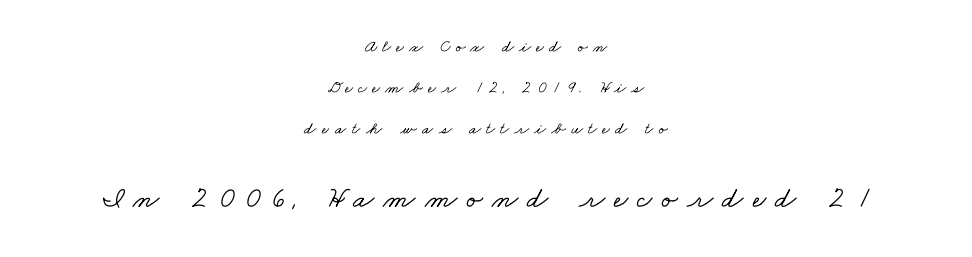
The image shows 30 px wide serif type; set centered, loose line spacing (2.42x), unusually wide letter spacing (+0.31 em), not underlined; the second (bottom) block is 1.76x larger; low stroke contrast and a small x-height.
